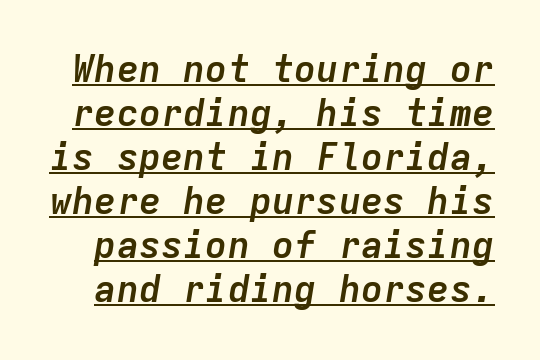
Tracking value appears to be zero — textbook default spacing. Its strokes are broad and dark, the hallmark of bold type. Decoration check: the copy is underlined. A typesetter would call this monospace, since all characters share one set width.
